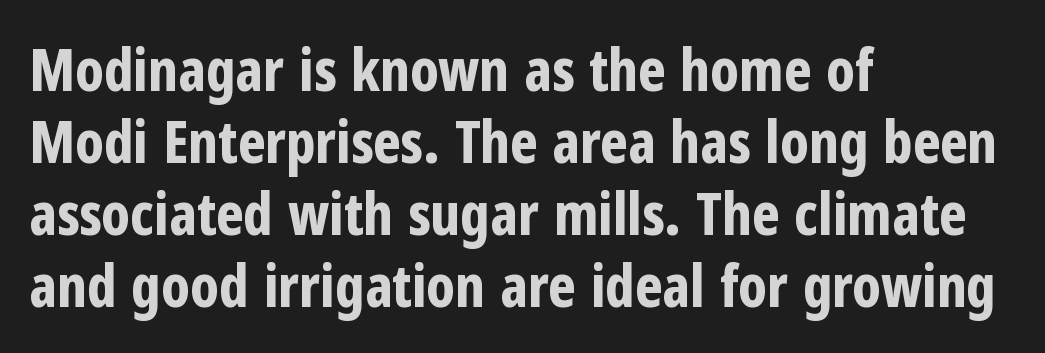
The image shows 58 px bold, condensed sans-serif type, upright; set left-aligned, line spacing 1.24x, normal letter spacing, not underlined; low stroke contrast and a medium x-height.
